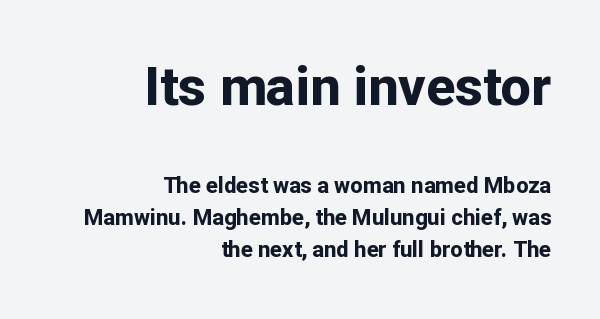
Q: Is the text bold? A: Yes.
Q: Is the text italic (slanted)? A: No, it is upright.
Q: Is the typeface a serif or a sans-serif typeface? A: Sans-serif.
Q: Is the text underlined? A: No.
Q: How is the paragraph aligned? A: Right-aligned.
Q: Is the spacing between letters normal or unusually wide? A: Normal.
Q: Is the spacing between lines tight, normal or loose? A: Normal.
Q: Which block of text is set in a larger size, the first (top) or the second (bottom)? A: The first (top) one.
Q: Width (condensed, normal, or wide)? A: Normal.
Q: Stroke contrast? A: Low.
Q: x-height? A: Medium.
Q: Monospaced? A: No.
